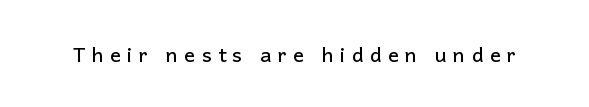
{"italic": "no", "underline": "no", "letter_spacing": "wide", "letter_spacing_em": 0.32, "glyph_px": 20}
